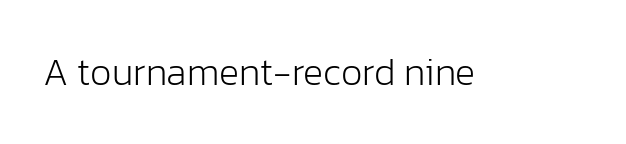
The image shows 38 px light sans-serif type, upright; set normal letter spacing, not underlined; low stroke contrast and a medium x-height.
